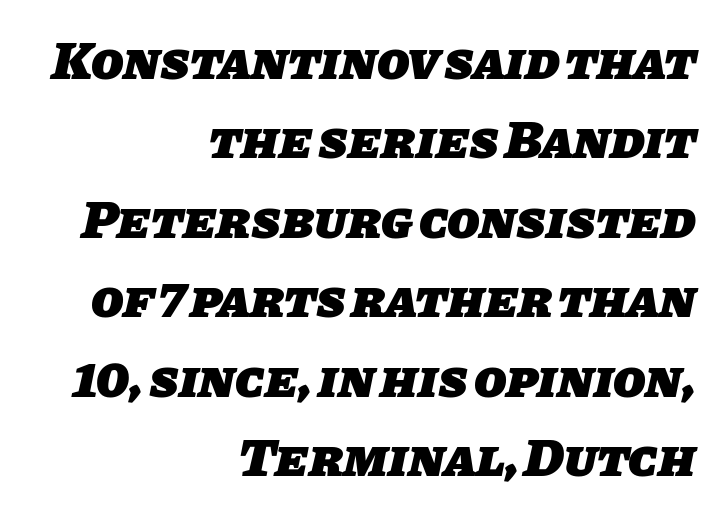
{"bold": "yes", "weight": "heavy", "width": "normal", "stroke_contrast": "low", "x_height": "large", "monospaced": "no", "underline": "no", "align": "right", "line_spacing": "normal", "line_spacing_ratio": 1.5, "letter_spacing": "normal", "letter_spacing_em": 0.0, "glyph_px": 53}
